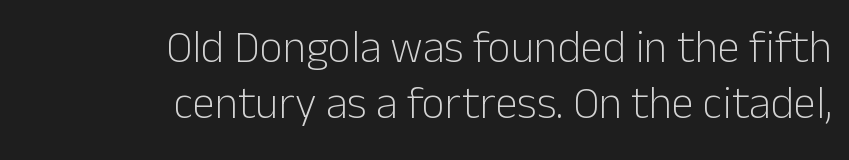
Q: Is the text bold? A: No.
Q: Is the text italic (slanted)? A: No, it is upright.
Q: Is the typeface a serif or a sans-serif typeface? A: Sans-serif.
Q: Is the text underlined? A: No.
Q: How is the paragraph aligned? A: Right-aligned.
Q: Is the spacing between letters normal or unusually wide? A: Normal.
Q: Is the spacing between lines tight, normal or loose? A: Normal.
Q: Width (condensed, normal, or wide)? A: Normal.
Q: Stroke contrast? A: Low.
Q: x-height? A: Medium.
Q: Monospaced? A: No.
